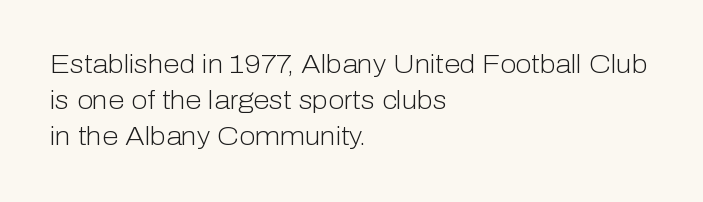
Q: Is the text bold? A: No.
Q: Is the text italic (slanted)? A: No, it is upright.
Q: Is the text underlined? A: No.
Q: How is the paragraph aligned? A: Left-aligned.
Q: Is the spacing between letters normal or unusually wide? A: Normal.
Q: Is the spacing between lines tight, normal or loose? A: Normal.
